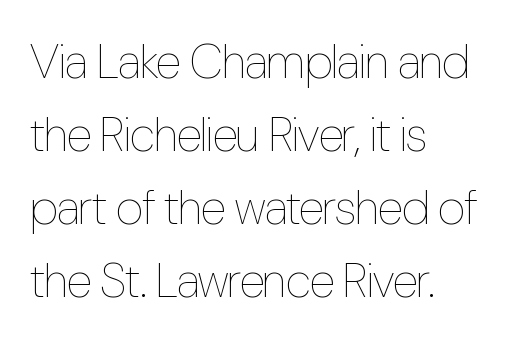
Q: Is the text bold? A: No.
Q: Is the text italic (slanted)? A: No, it is upright.
Q: Is the text underlined? A: No.
Q: How is the paragraph aligned? A: Left-aligned.
Q: Is the spacing between letters normal or unusually wide? A: Normal.
Q: Is the spacing between lines tight, normal or loose? A: Normal.
Q: Width (condensed, normal, or wide)? A: Condensed.
Q: Stroke contrast? A: Low.
Q: x-height? A: Medium.
Q: Monospaced? A: No.
